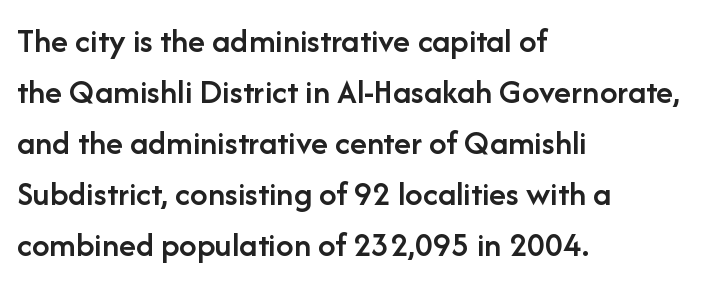
Is the block centered? No — it sits flush against the left margin. Bold? Not quite — semibold, heavier than regular but stopping short. The letters advance in unequal steps, a hallmark of proportional type. Type without underlining. Vertical spacing — default.
